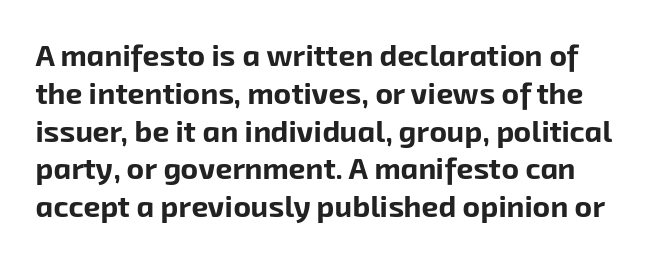
{"serif": "no", "bold": "yes", "weight": "bold", "width": "normal", "stroke_contrast": "low", "x_height": "medium", "monospaced": "no", "underline": "no", "line_spacing": "normal", "line_spacing_ratio": 1.26, "letter_spacing": "normal", "letter_spacing_em": 0.0, "glyph_px": 30}
